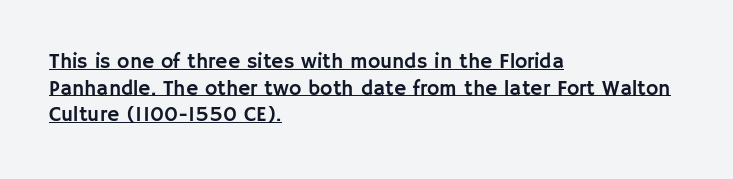
The image shows 21 px text type, upright; set left-aligned, normal line spacing (1.27x), normal letter spacing, underlined.
